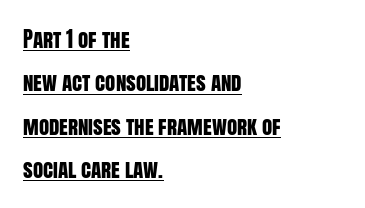
This rendering leaves character spacing at its baseline value. Tall strokes in this sample are plumb rather than angled. The lines are spread far apart with generous leading. One-word summary of the alignment: left. The rendered words wear a rule along their underside.
